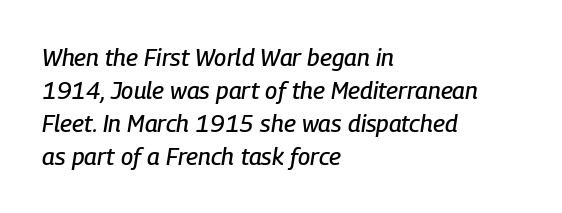
The tracking reads as untouched default to a designer's eye. Reading down the block, your eye returns to a fixed left position each line. Is there much room between lines? A standard amount, neither cramped nor airy. Letters rest on an invisible, unmarked baseline. The letters are slanted; this is an italic face.
